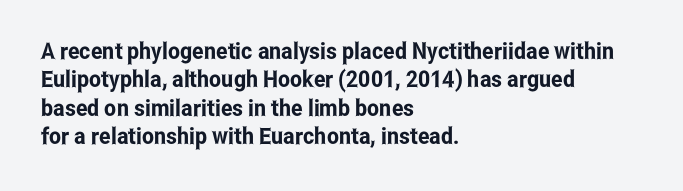
The image shows 23 px text type, upright; set left-aligned, line spacing 1.23x, normal letter spacing, not underlined.
